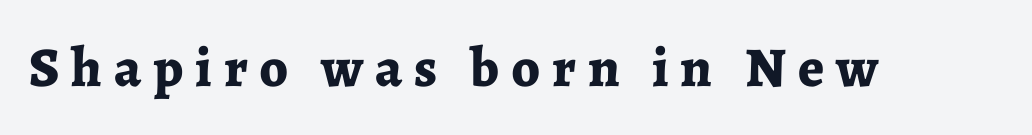
Q: Is the text bold? A: Yes.
Q: Is the text italic (slanted)? A: No, it is upright.
Q: Is the typeface a serif or a sans-serif typeface? A: Serif.
Q: Is the text underlined? A: No.
Q: Is the spacing between letters normal or unusually wide? A: Unusually wide.
Q: Width (condensed, normal, or wide)? A: Normal.
Q: Stroke contrast? A: Low.
Q: x-height? A: Medium.
Q: Monospaced? A: No.
